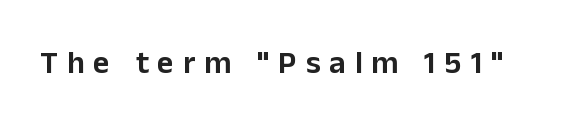
{"serif": "no", "italic": "no", "width": "normal", "stroke_contrast": "low", "x_height": "medium", "monospaced": "no", "underline": "no", "letter_spacing": "wide", "letter_spacing_em": 0.28, "glyph_px": 32}
